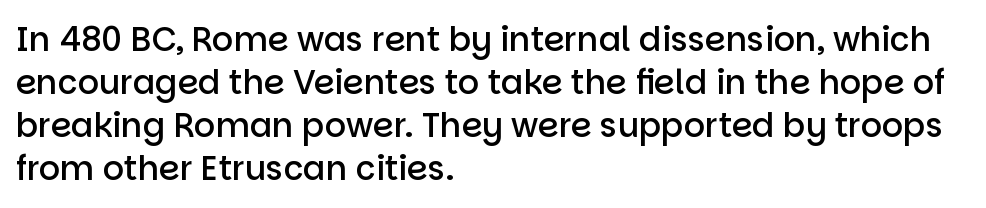
Q: Is the text bold? A: Semi-bold.
Q: Is the text italic (slanted)? A: No, it is upright.
Q: Is the typeface a serif or a sans-serif typeface? A: Sans-serif.
Q: Is the text underlined? A: No.
Q: How is the paragraph aligned? A: Left-aligned.
Q: Is the spacing between letters normal or unusually wide? A: Normal.
Q: Is the spacing between lines tight, normal or loose? A: Normal.
Q: Width (condensed, normal, or wide)? A: Normal.
Q: Stroke contrast? A: Low.
Q: x-height? A: Large.
Q: Monospaced? A: No.
